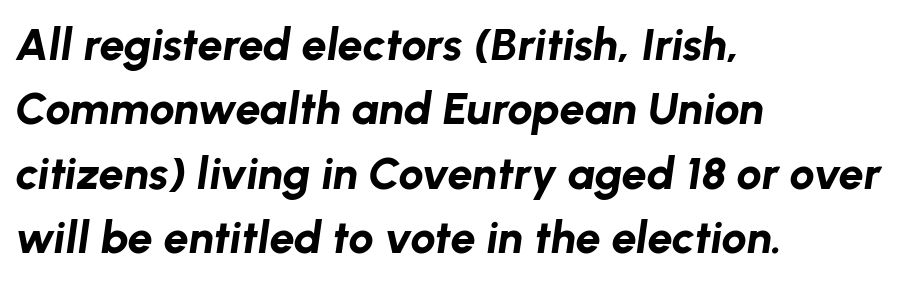
You could not count columns in this text — the font is proportionally spaced. Plain, unruled lines of type. Here the glyphs are tracked normally, forming tight word shapes. Baseline-to-baseline distance is the conventional proportion of letter height.
